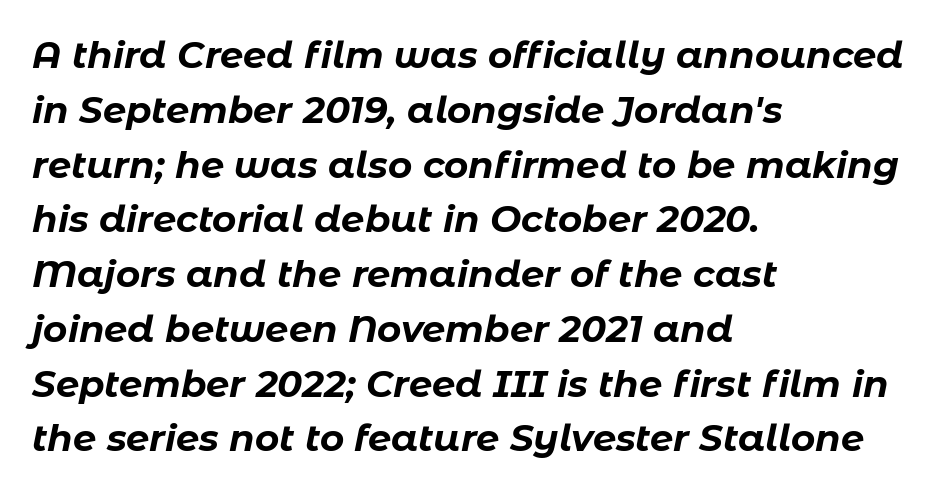
The image shows 37 px bold type, italic (leaning right); set left-aligned, normal line spacing (1.48x), normal letter spacing, not underlined; low stroke contrast and a medium x-height.
